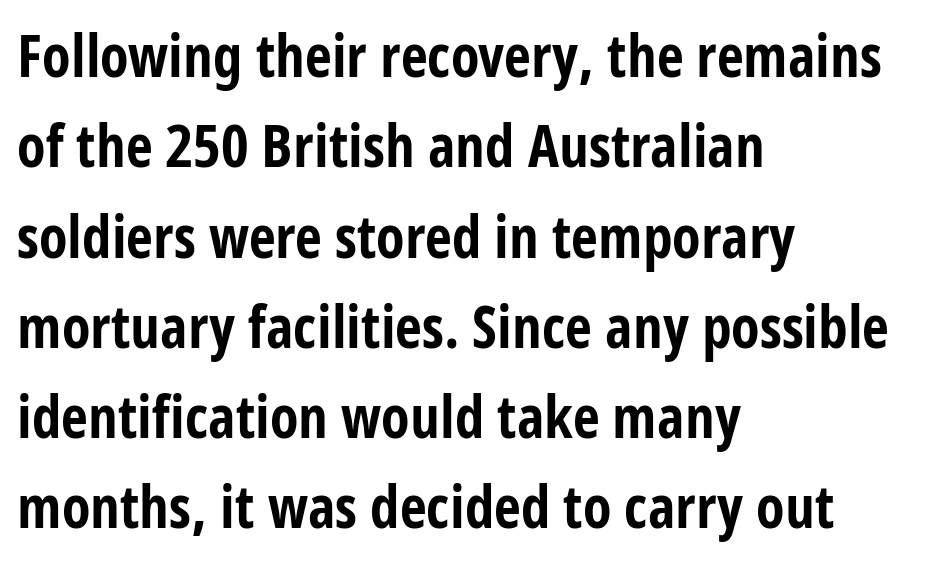
Q: Is the text bold? A: Yes.
Q: Is the text italic (slanted)? A: No, it is upright.
Q: Is the typeface a serif or a sans-serif typeface? A: Sans-serif.
Q: Is the text underlined? A: No.
Q: How is the paragraph aligned? A: Left-aligned.
Q: Is the spacing between letters normal or unusually wide? A: Normal.
Q: Is the spacing between lines tight, normal or loose? A: Normal.
Q: Width (condensed, normal, or wide)? A: Condensed.
Q: Stroke contrast? A: Low.
Q: x-height? A: Large.
Q: Monospaced? A: No.
